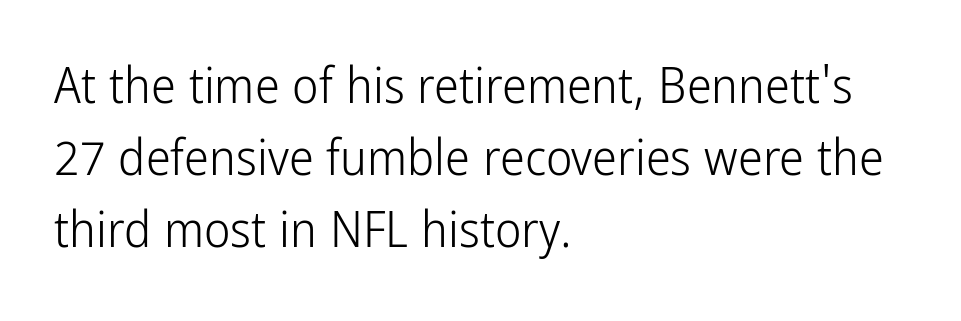
Q: Is the text bold? A: No.
Q: Is the text italic (slanted)? A: No, it is upright.
Q: Is the typeface a serif or a sans-serif typeface? A: Sans-serif.
Q: Is the text underlined? A: No.
Q: How is the paragraph aligned? A: Left-aligned.
Q: Is the spacing between letters normal or unusually wide? A: Normal.
Q: Is the spacing between lines tight, normal or loose? A: Normal.
Q: Width (condensed, normal, or wide)? A: Condensed.
Q: Stroke contrast? A: Low.
Q: x-height? A: Medium.
Q: Monospaced? A: No.
